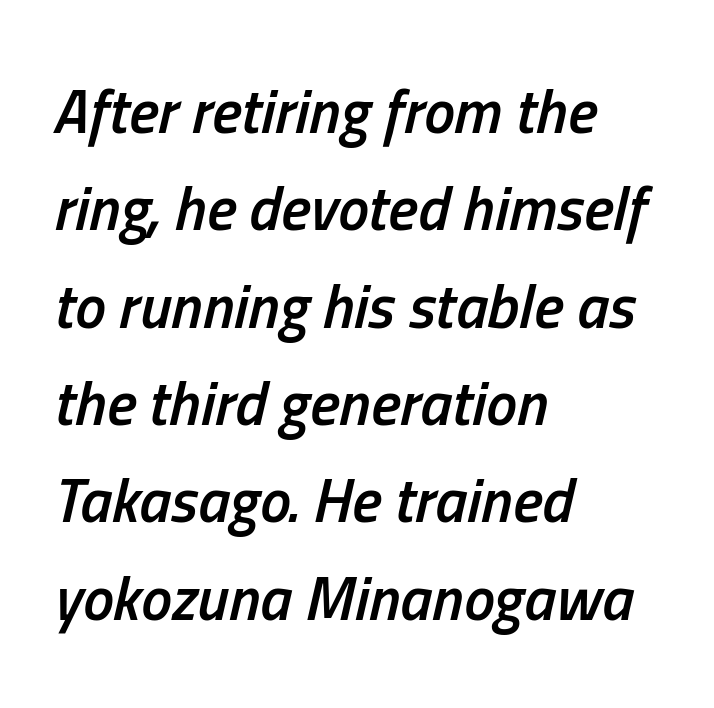
{"italic": "yes", "lean": "right", "slant_degrees": 13, "bold": "semi", "weight": "semibold", "width": "condensed", "stroke_contrast": "low", "x_height": "medium", "monospaced": "no", "underline": "no", "align": "left", "line_spacing": "normal", "line_spacing_ratio": 1.57, "letter_spacing": "normal", "letter_spacing_em": 0.0, "glyph_px": 62}
